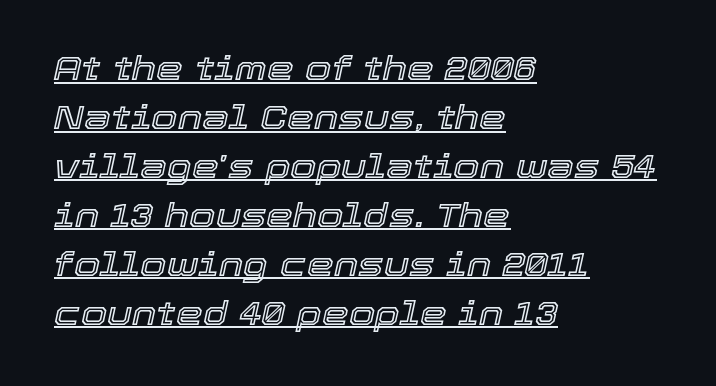
Compared with typical paragraphs, the rows here are spaced about the same. Standard letterfit; no display-style spreading of the glyphs. Teacher's note: observe the even left margin — that is flush-left alignment. Would a proofreader flag this as italicized? Yes. A typesetter would call this proportional, since set widths differ per character.
